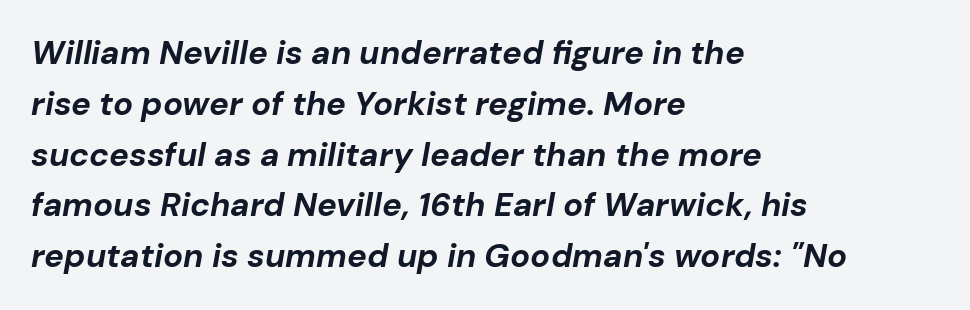
The image shows 33 px bold type, italic (leaning right); set left-aligned, normal line spacing (1.54x), normal letter spacing, not underlined; low stroke contrast and a medium x-height.
